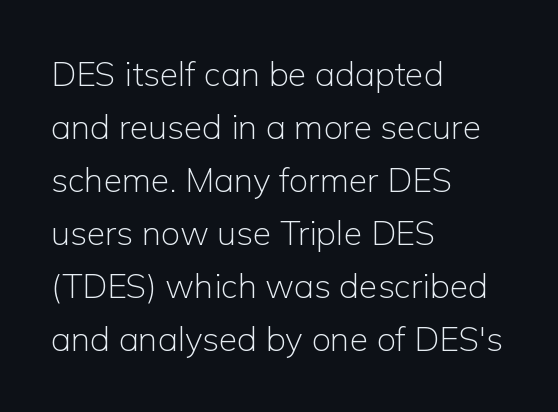
Q: Is the text bold? A: No.
Q: Is the text italic (slanted)? A: No, it is upright.
Q: Is the typeface a serif or a sans-serif typeface? A: Sans-serif.
Q: Is the text underlined? A: No.
Q: How is the paragraph aligned? A: Left-aligned.
Q: Is the spacing between letters normal or unusually wide? A: Normal.
Q: Is the spacing between lines tight, normal or loose? A: Normal.
Q: Width (condensed, normal, or wide)? A: Normal.
Q: Stroke contrast? A: Low.
Q: x-height? A: Medium.
Q: Monospaced? A: No.
